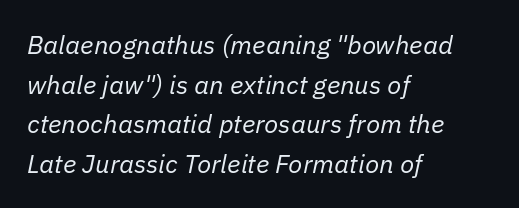
The image shows 26 px text type, italic (leaning right); set left-aligned, normal line spacing (1.52x), normal letter spacing, not underlined.
